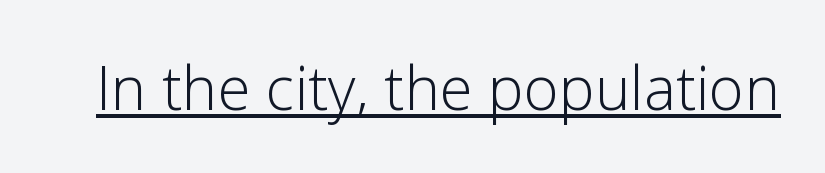
Q: Is the text bold? A: No.
Q: Is the text italic (slanted)? A: No, it is upright.
Q: Is the typeface a serif or a sans-serif typeface? A: Sans-serif.
Q: Is the text underlined? A: Yes.
Q: Is the spacing between letters normal or unusually wide? A: Normal.
Q: Width (condensed, normal, or wide)? A: Normal.
Q: Stroke contrast? A: Low.
Q: x-height? A: Medium.
Q: Monospaced? A: No.
